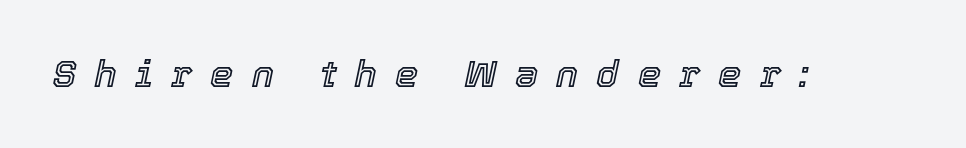
The image shows 37 px text type, italic (leaning right); set unusually wide letter spacing (+0.49 em), not underlined; a medium x-height.
